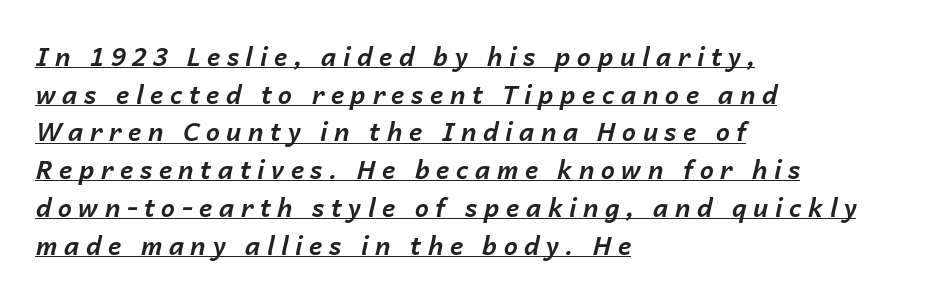
The image shows 25 px bold type, italic (leaning right); set left-aligned, normal line spacing (1.51x), unusually wide letter spacing (+0.26 em), underlined.
